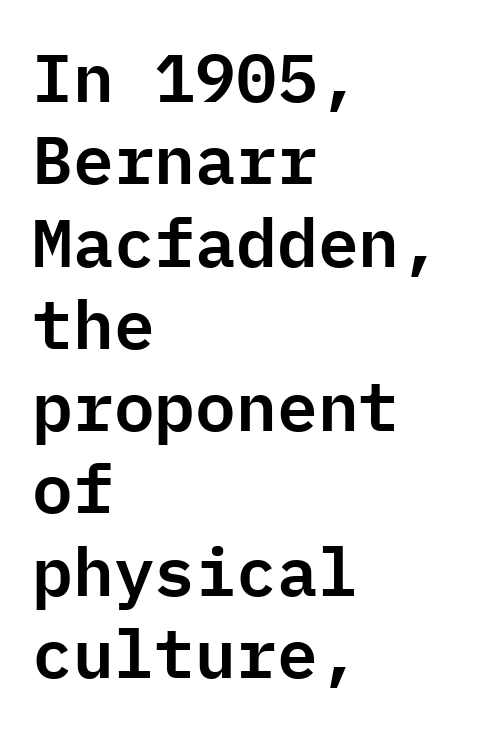
{"serif": "no", "italic": "no", "width": "normal", "stroke_contrast": "low", "x_height": "medium", "monospaced": "yes", "underline": "no", "align": "left", "line_spacing_ratio": 1.21, "letter_spacing": "normal", "letter_spacing_em": 0.0, "glyph_px": 68}
